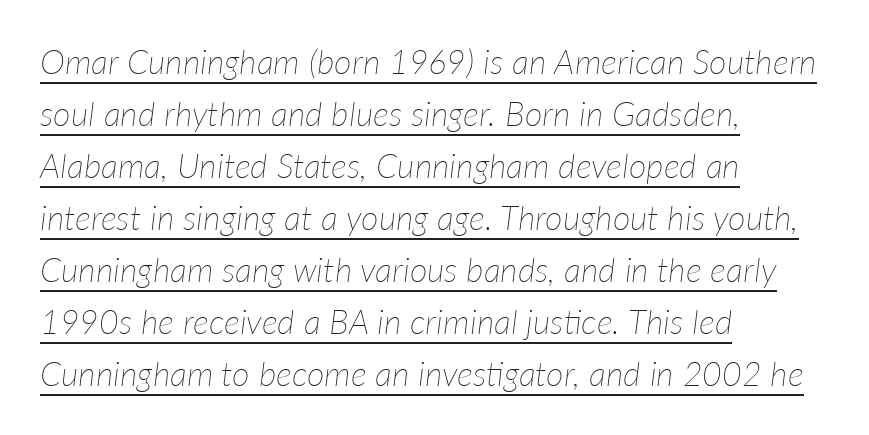
The image shows 34 px thin type, italic (leaning right); set left-aligned, normal line spacing (1.53x), normal letter spacing, underlined; low stroke contrast and a medium x-height.
